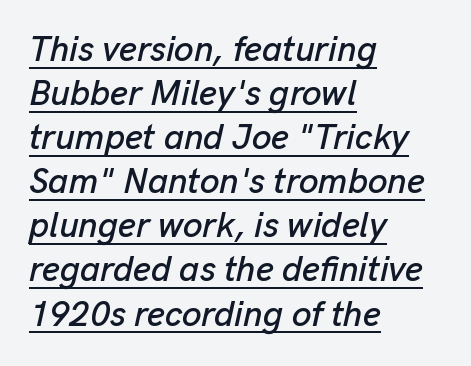
The image shows 35 px text type, italic (leaning right); set left-aligned, normal line spacing (1.26x), normal letter spacing, underlined; low stroke contrast and a medium x-height.
